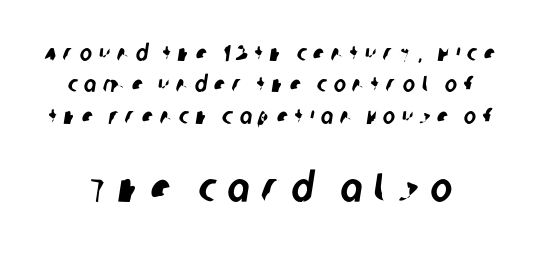
The image shows 41 px condensed sans-serif type; set normal line spacing (1.36x), unusually wide letter spacing (+0.29 em), not underlined; the second (bottom) block is 1.78x larger; low stroke contrast and a large x-height.
